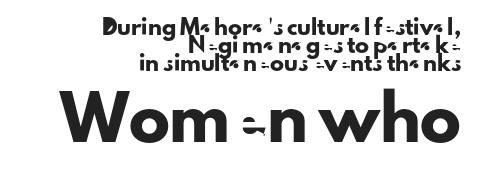
Q: Is the text italic (slanted)? A: No, it is upright.
Q: Is the typeface a serif or a sans-serif typeface? A: Sans-serif.
Q: Is the text underlined? A: No.
Q: How is the paragraph aligned? A: Right-aligned.
Q: Is the spacing between letters normal or unusually wide? A: Normal.
Q: Is the spacing between lines tight, normal or loose? A: Normal.
Q: Which block of text is set in a larger size, the first (top) or the second (bottom)? A: The second (bottom) one.
Q: Width (condensed, normal, or wide)? A: Normal.
Q: Stroke contrast? A: Low.
Q: x-height? A: Small.
Q: Monospaced? A: No.
